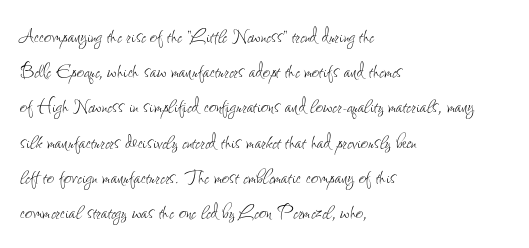
Q: Is the text bold? A: No.
Q: Is the text italic (slanted)? A: Yes.
Q: Is the text underlined? A: No.
Q: How is the paragraph aligned? A: Left-aligned.
Q: Is the spacing between letters normal or unusually wide? A: Normal.
Q: Is the spacing between lines tight, normal or loose? A: Normal.
